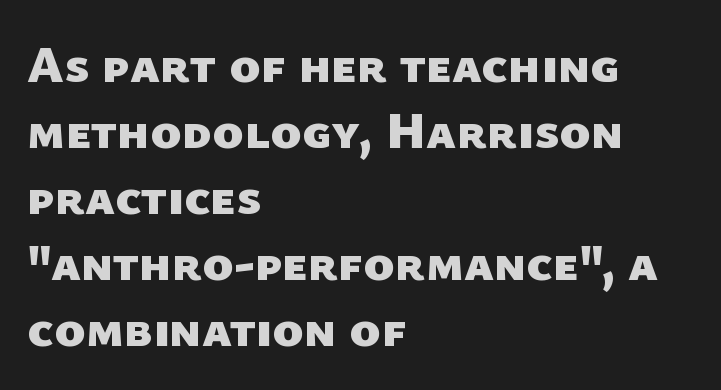
The space between consecutive lines is moderate. A student would call this left alignment; a typographer would say flush left, rag right. The rendering shows plain stroke endings on the letterforms — a sans-serif design. Pretty heavy lettering here — definitely bold. A clean baseline with only descenders dipping below it. Compared with typical body copy, the letter spacing here is the same.
